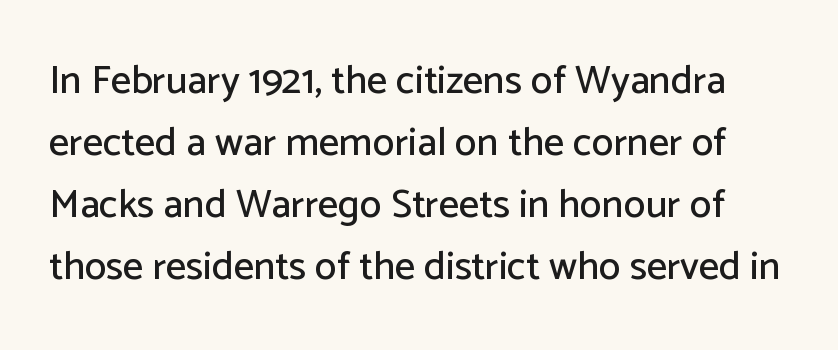
The image shows 40 px sans-serif type, upright; set normal line spacing (1.55x), normal letter spacing, not underlined; low stroke contrast and a medium x-height.
